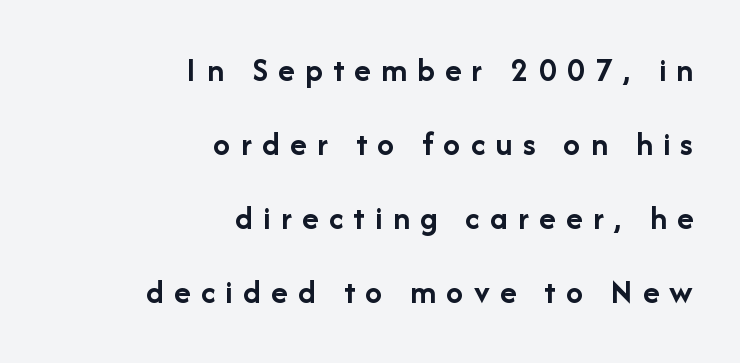
The image shows 34 px semibold sans-serif type, upright; set right-aligned, loose line spacing (2.18x), unusually wide letter spacing (+0.31 em), not underlined; low stroke contrast and a medium x-height.
